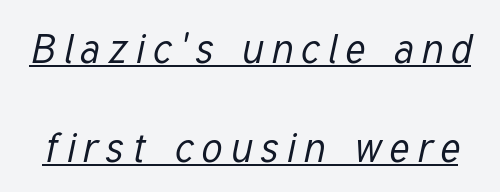
Q: Is the text bold? A: No.
Q: Is the text italic (slanted)? A: Yes, it leans right by about 12 degrees.
Q: Is the text underlined? A: Yes.
Q: Is the spacing between letters normal or unusually wide? A: Unusually wide.
Q: Is the spacing between lines tight, normal or loose? A: Loose.
Q: Width (condensed, normal, or wide)? A: Condensed.
Q: Stroke contrast? A: Low.
Q: x-height? A: Medium.
Q: Monospaced? A: No.
